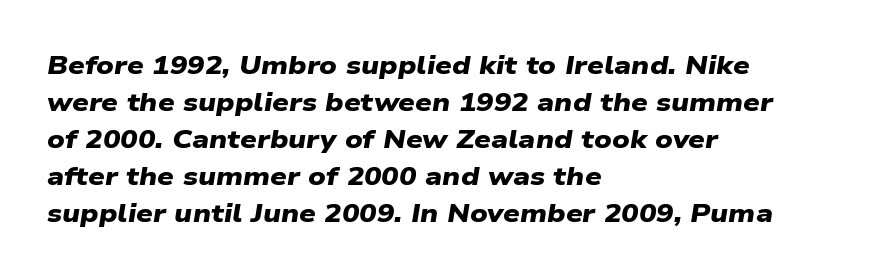
{"bold": "yes", "underline": "no", "align": "left", "line_spacing": "normal", "line_spacing_ratio": 1.42, "letter_spacing": "normal", "letter_spacing_em": 0.0, "glyph_px": 26}
